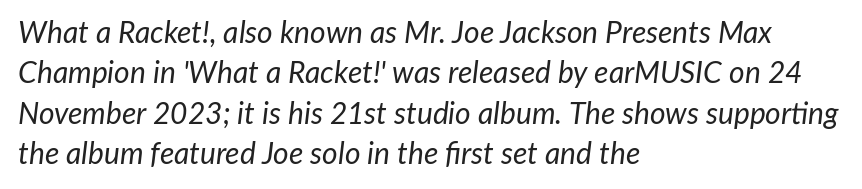
Q: Is the text bold? A: No.
Q: Is the text italic (slanted)? A: Yes, it leans right by about 7 degrees.
Q: Is the text underlined? A: No.
Q: How is the paragraph aligned? A: Left-aligned.
Q: Is the spacing between letters normal or unusually wide? A: Normal.
Q: Is the spacing between lines tight, normal or loose? A: Normal.
Q: Width (condensed, normal, or wide)? A: Normal.
Q: Stroke contrast? A: Low.
Q: x-height? A: Medium.
Q: Monospaced? A: No.
